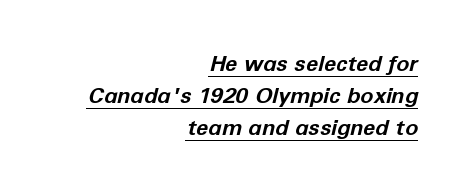
Q: Is the text bold? A: Yes.
Q: Is the text italic (slanted)? A: Yes, it leans right by about 12 degrees.
Q: Is the text underlined? A: Yes.
Q: How is the paragraph aligned? A: Right-aligned.
Q: Is the spacing between letters normal or unusually wide? A: Normal.
Q: Is the spacing between lines tight, normal or loose? A: Normal.
